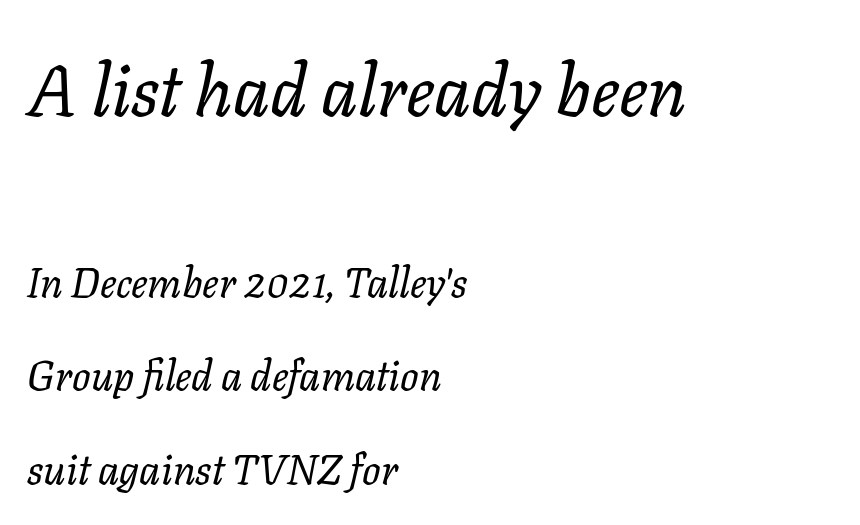
{"italic": "yes", "lean": "right", "slant_degrees": 11, "bold": "no", "weight": "regular", "width": "normal", "stroke_contrast": "low", "x_height": "medium", "monospaced": "no", "underline": "no", "align": "left", "line_spacing": "loose", "line_spacing_ratio": 2.28, "letter_spacing": "normal", "letter_spacing_em": 0.0, "larger_block": "first", "size_ratio": 1.73, "glyph_px": 71}
